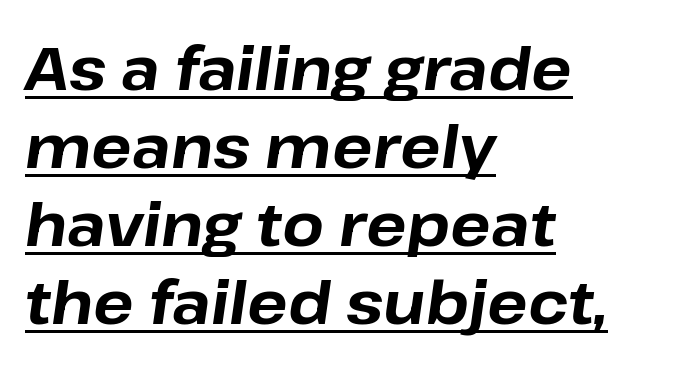
The image shows 60 px bold type, italic (leaning right); set left-aligned, normal line spacing (1.3x), normal letter spacing, underlined; low stroke contrast and a medium x-height.
